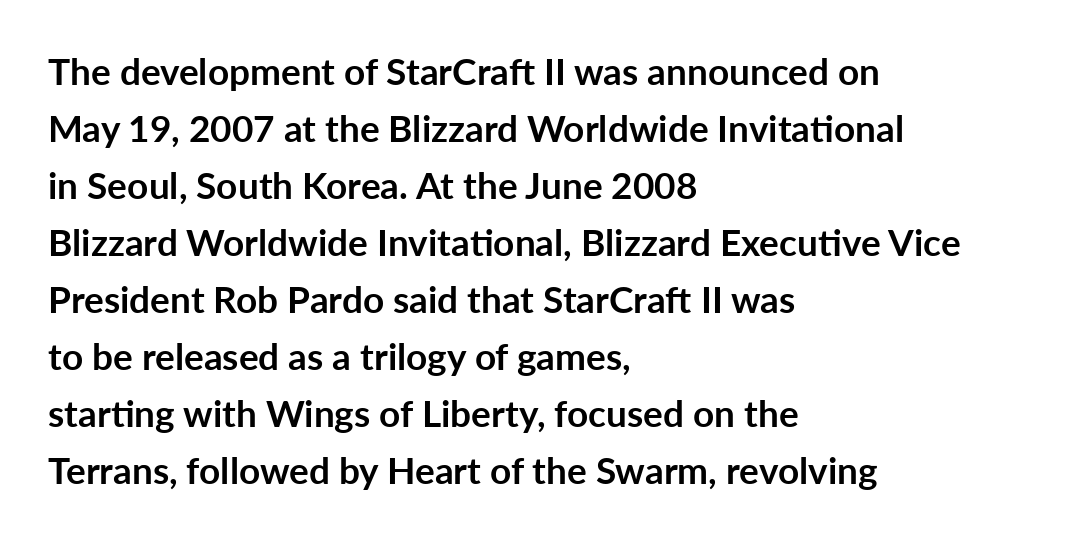
The rendering uses natural spacing where letterforms have individual widths. Honestly, there is no underline to notice here at all. Every character sits straight up, as roman type does. Note: no serifs on the glyphs. If you drew a ruler down the left edge, every line would touch it.
